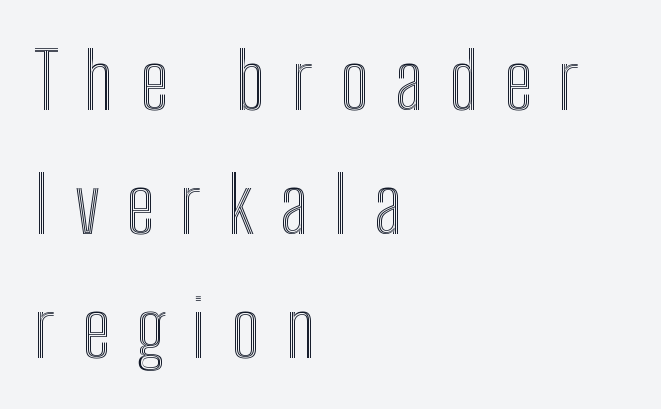
The image shows 77 px condensed type, upright; set left-aligned, normal line spacing (1.61x), unusually wide letter spacing (+0.34 em), not underlined; a medium x-height.
